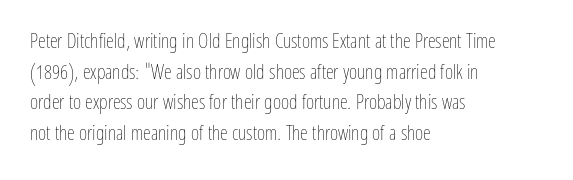
{"italic": "no", "bold": "no", "underline": "no", "align": "left", "line_spacing": "normal", "line_spacing_ratio": 1.53, "letter_spacing": "normal", "letter_spacing_em": 0.0, "glyph_px": 20}
